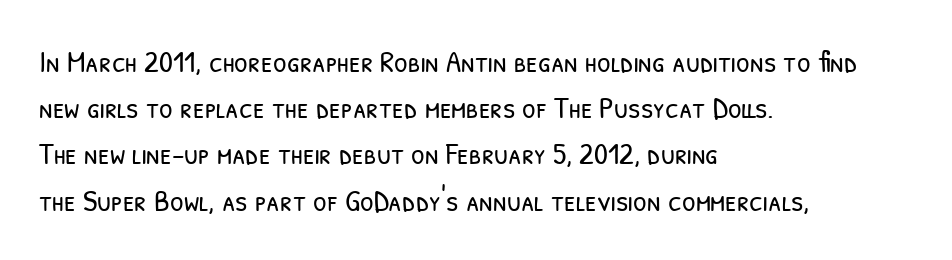
{"serif": "no", "bold": "no", "weight": "light", "width": "condensed", "stroke_contrast": "low", "x_height": "medium", "monospaced": "no", "underline": "no", "align": "left", "line_spacing": "normal", "line_spacing_ratio": 1.49, "letter_spacing": "normal", "letter_spacing_em": 0.0, "glyph_px": 31}
